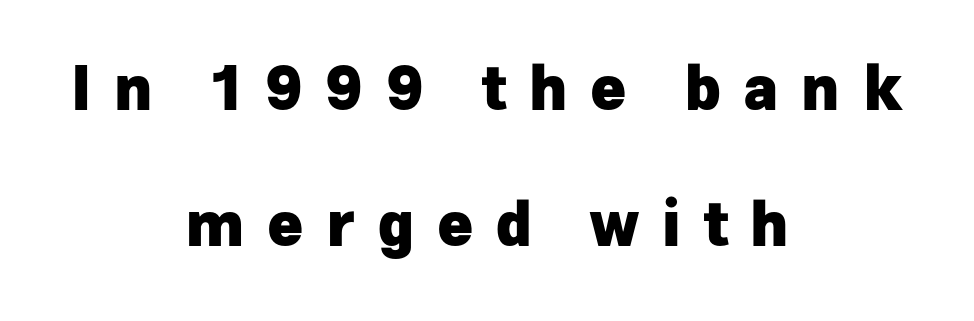
The image shows 61 px heavy sans-serif type, upright; set centered, loose line spacing (2.23x), unusually wide letter spacing (+0.37 em), not underlined; low stroke contrast and a medium x-height.
